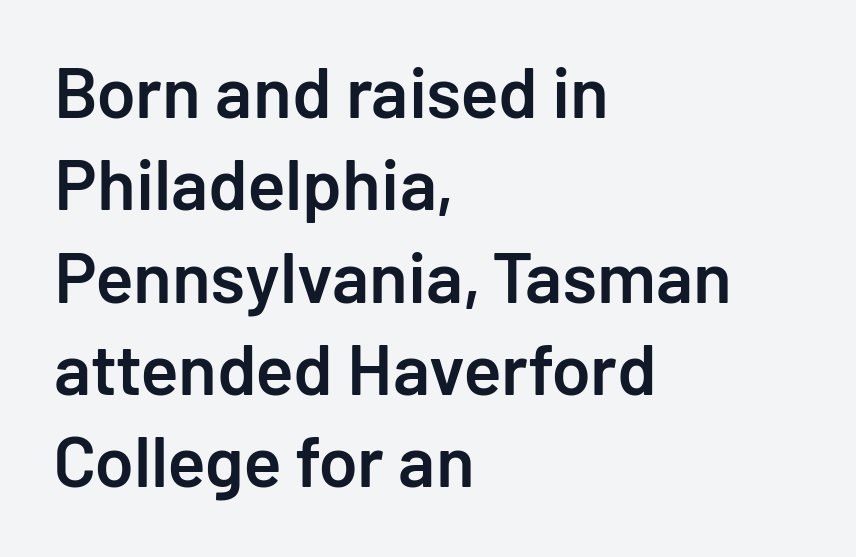
The image shows 71 px semibold sans-serif type, upright; set left-aligned, normal line spacing (1.3x), normal letter spacing, not underlined; low stroke contrast and a medium x-height.
